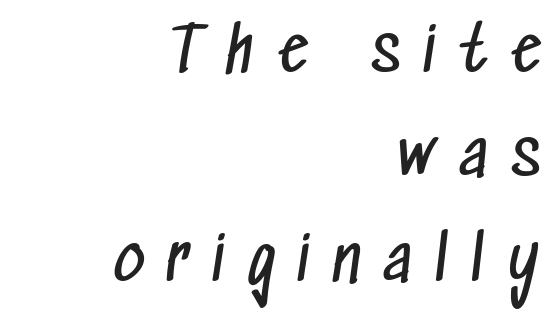
The image shows 60 px regular-weight, condensed sans-serif type; set right-aligned, line spacing 1.74x, unusually wide letter spacing (+0.39 em), not underlined; low stroke contrast and a medium x-height.
